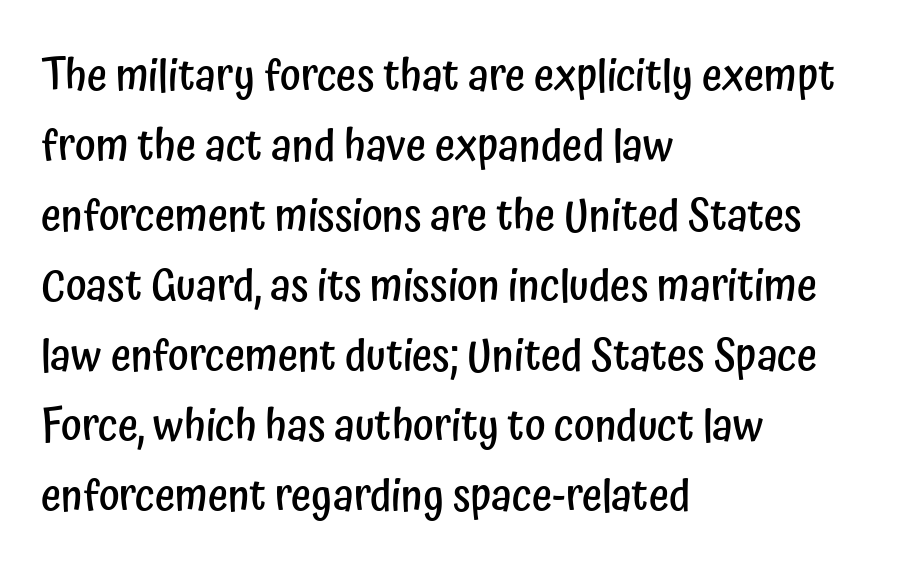
{"serif": "no", "italic": "no", "bold": "semi", "weight": "semibold", "width": "condensed", "stroke_contrast": "low", "x_height": "medium", "monospaced": "no", "underline": "no", "align": "left", "line_spacing": "normal", "line_spacing_ratio": 1.59, "letter_spacing": "normal", "letter_spacing_em": 0.0, "glyph_px": 44}
